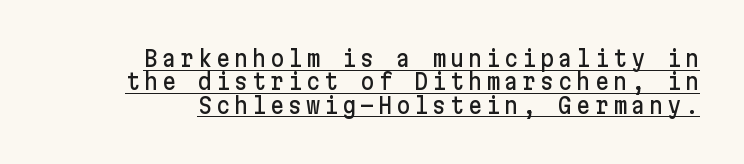
The image shows 22 px text type, upright; set right-aligned, tight line spacing (1.06x), underlined.
